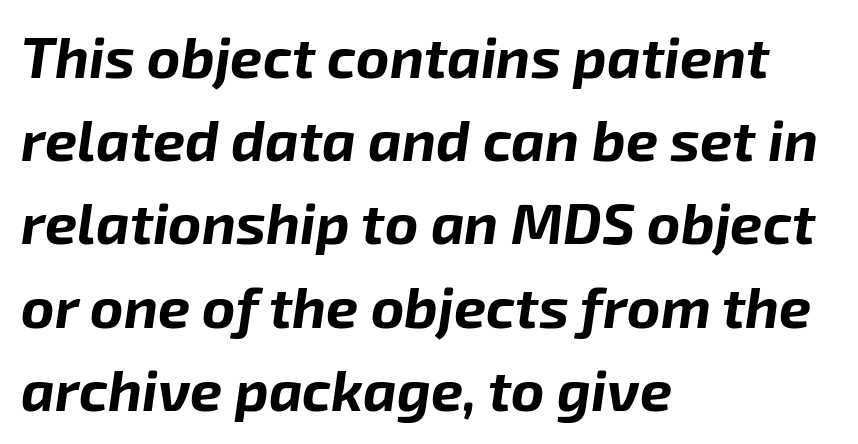
Typeset ragged right — the left edge is the straight one. Only glyphs here, with clear space below each row. Looks like regular typesetting: each glyph gets only the width it needs. An italicized treatment has been applied to the whole sample.
